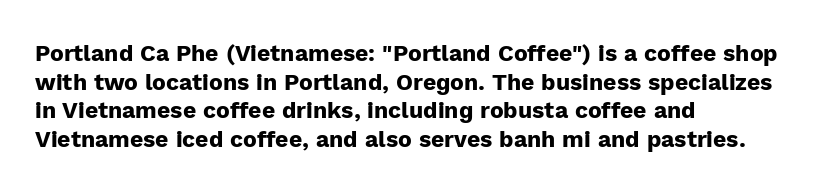
Every character sits straight up, as roman type does. Stroke thickness is high; the sample reads as a true bold. Inter-character spacing is left at the font's built-in metrics. Casual observation: everything's shoved over to the left. The specimen omits any rule beneath the text block's lines.
